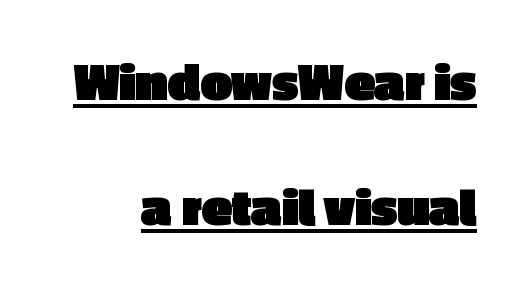
Q: Is the text bold? A: Yes.
Q: Is the text italic (slanted)? A: No, it is upright.
Q: Is the typeface a serif or a sans-serif typeface? A: Sans-serif.
Q: Is the text underlined? A: Yes.
Q: How is the paragraph aligned? A: Right-aligned.
Q: Is the spacing between letters normal or unusually wide? A: Normal.
Q: Is the spacing between lines tight, normal or loose? A: Loose.
Q: Width (condensed, normal, or wide)? A: Normal.
Q: x-height? A: Medium.
Q: Monospaced? A: No.
